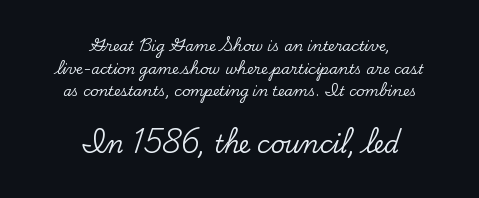
The image shows 24 px text type; set centered, normal line spacing (1.62x), normal letter spacing, not underlined; the second (bottom) block is 1.71x larger.
